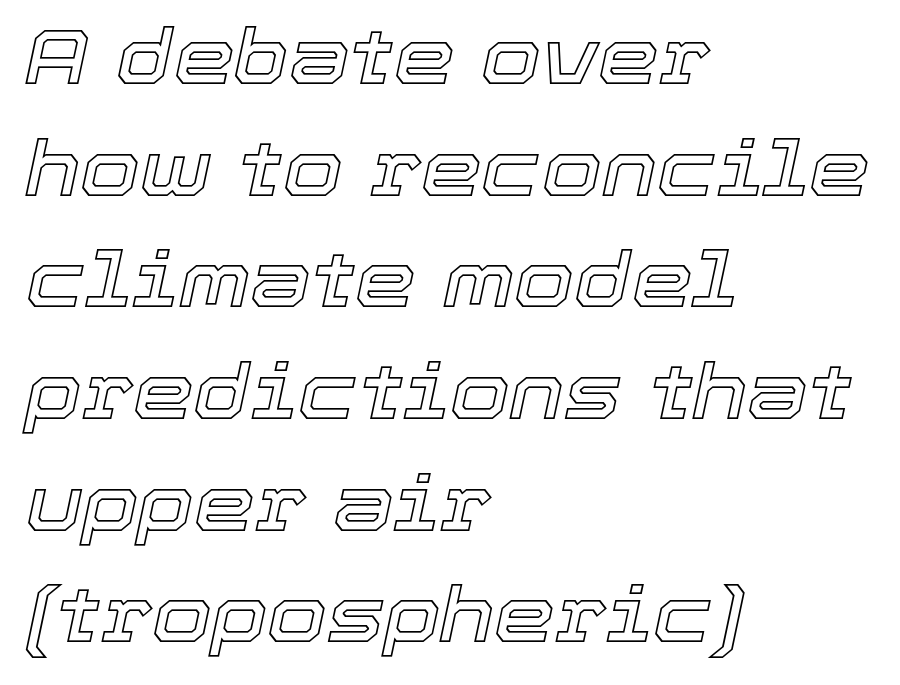
The lines in this sample share a left origin and differ only in where they stop. Compared with ordinary roman type, these characters are visibly tilted. The passage shown is not underscored anywhere. Spacing verdict: proportional, widths tailored to each character. How are the letters spaced? Ordinarily, with no added tracking. Does the leading feel generous? No, just average.
